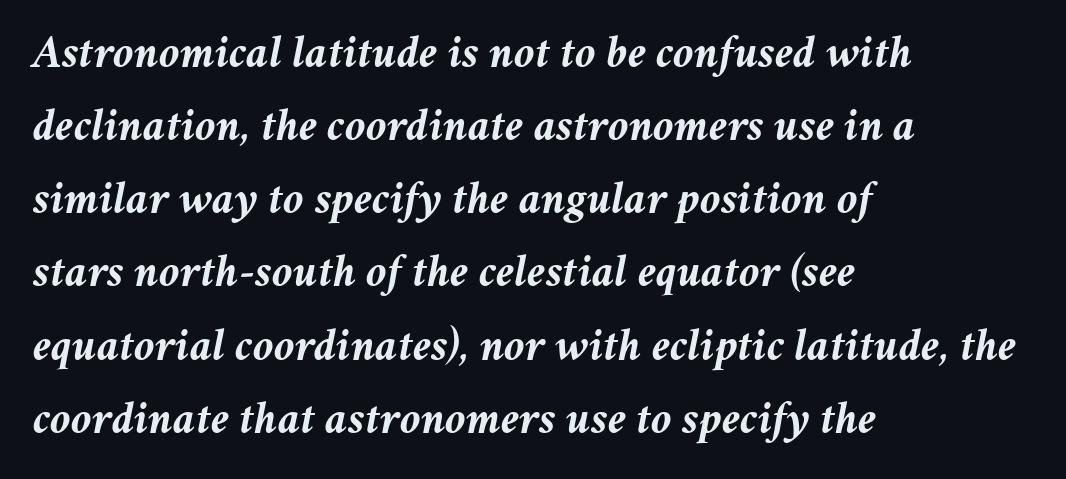
Q: Is the text bold? A: Yes.
Q: Is the text italic (slanted)? A: Yes, it leans right by about 11 degrees.
Q: Is the text underlined? A: No.
Q: How is the paragraph aligned? A: Left-aligned.
Q: Is the spacing between letters normal or unusually wide? A: Normal.
Q: Is the spacing between lines tight, normal or loose? A: Normal.
Q: Width (condensed, normal, or wide)? A: Normal.
Q: Stroke contrast? A: Medium.
Q: x-height? A: Medium.
Q: Monospaced? A: No.
